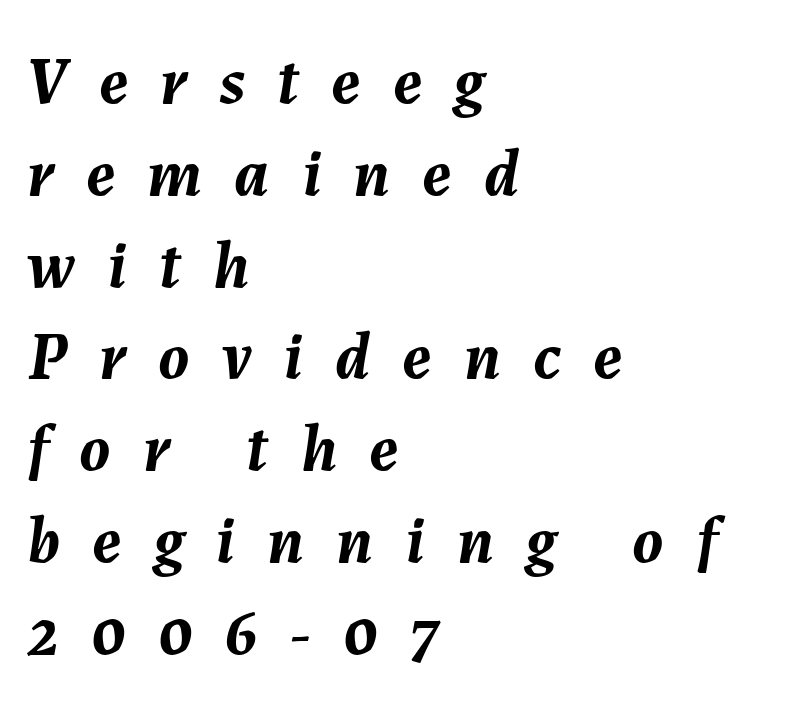
The image shows 67 px semibold type, italic (leaning right); set left-aligned, normal line spacing (1.37x), unusually wide letter spacing (+0.48 em), not underlined; medium stroke contrast and a medium x-height.
